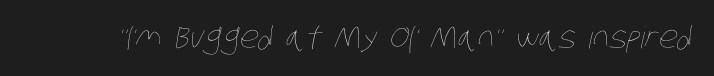
The letters look calm and open, with moderate or lighter stems. Each word holds together tightly as a unit, with standard inter-letter gaps. The baseline area is clear. These lines are rendered in a variable-pitch font.
